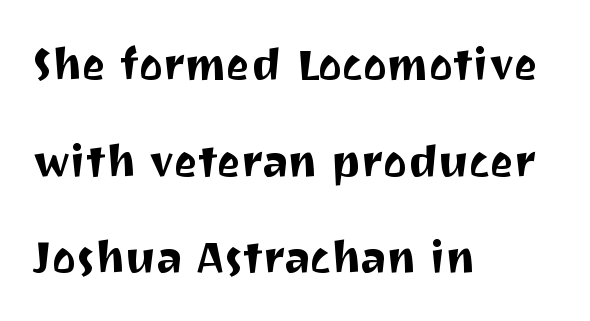
Where is the straight margin? On the left. A typesetter would mark this as roman, not italic. The letters carry no serifs — their stems end cleanly without finishing strokes. Students, note that the glyphs here touch the page at normal intervals.
